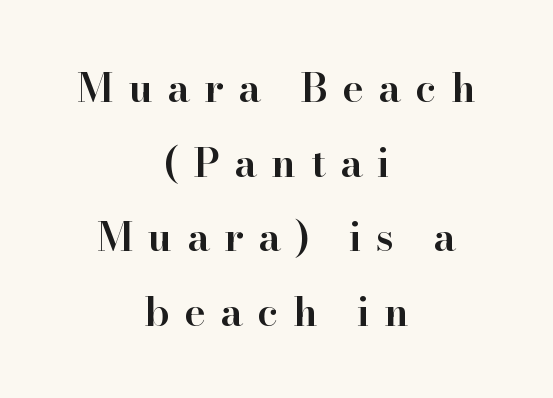
Quick note: underline off. Every character sits straight up, as roman type does. Each letter keeps its own natural width here, so spacing adapts to shape. Classification — serif. I'd describe the lettering as semibold — firm but not a full bold. These lines have a slow, spaced-out rhythm from letter to letter.
